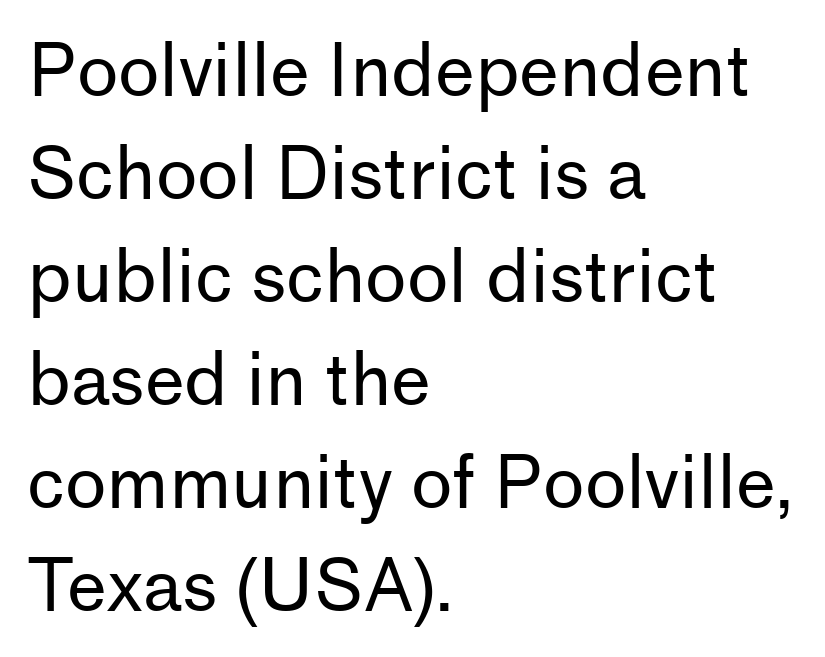
The weight tops out at a normal text grade. Horizontal bands of white between lines are of average thickness. Is this a sans? Yes — the strokes have no serifs. Line beginnings align vertically; line endings do not.
